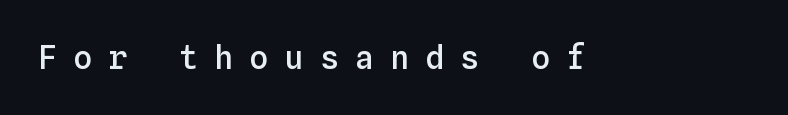
Underline: absent. You can tell it's not italic because the verticals are truly vertical. The rendering uses typewriter-style spacing with identical character cells. Set as a demibold, roughly 600 on the weight scale. Between one letter and the next there's a generous, obvious gap.
